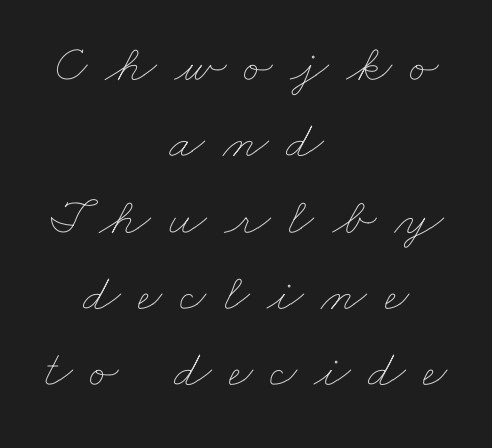
{"bold": "no", "weight": "thin", "width": "wide", "stroke_contrast": "low", "x_height": "small", "monospaced": "no", "underline": "no", "align": "center", "line_spacing": "normal", "line_spacing_ratio": 1.44, "letter_spacing": "wide", "letter_spacing_em": 0.33, "glyph_px": 53}
